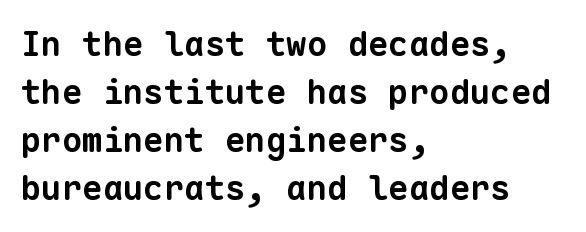
Q: Is the text bold? A: Yes.
Q: Is the typeface a serif or a sans-serif typeface? A: Sans-serif.
Q: Is the text underlined? A: No.
Q: How is the paragraph aligned? A: Left-aligned.
Q: Is the spacing between letters normal or unusually wide? A: Normal.
Q: Is the spacing between lines tight, normal or loose? A: Normal.
Q: Width (condensed, normal, or wide)? A: Normal.
Q: Stroke contrast? A: Low.
Q: x-height? A: Medium.
Q: Monospaced? A: Yes.
